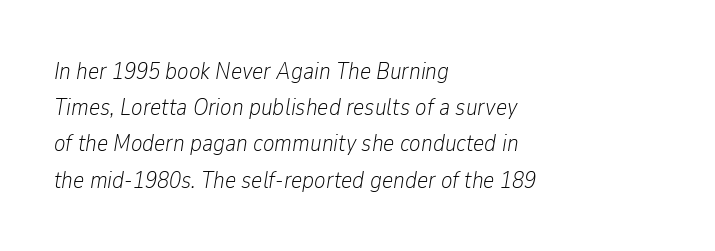
{"italic": "yes", "lean": "right", "slant_degrees": 9, "bold": "no", "underline": "no", "align": "left", "line_spacing": "normal", "line_spacing_ratio": 1.51, "letter_spacing": "normal", "letter_spacing_em": 0.0, "glyph_px": 24}
